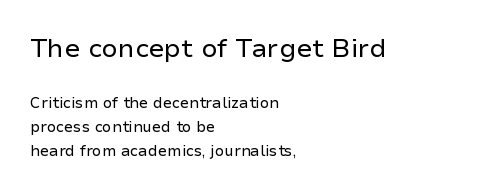
Q: Is the text bold? A: No.
Q: Is the text italic (slanted)? A: No, it is upright.
Q: Is the text underlined? A: No.
Q: How is the paragraph aligned? A: Left-aligned.
Q: Is the spacing between letters normal or unusually wide? A: Normal.
Q: Is the spacing between lines tight, normal or loose? A: Normal.
Q: Which block of text is set in a larger size, the first (top) or the second (bottom)? A: The first (top) one.
